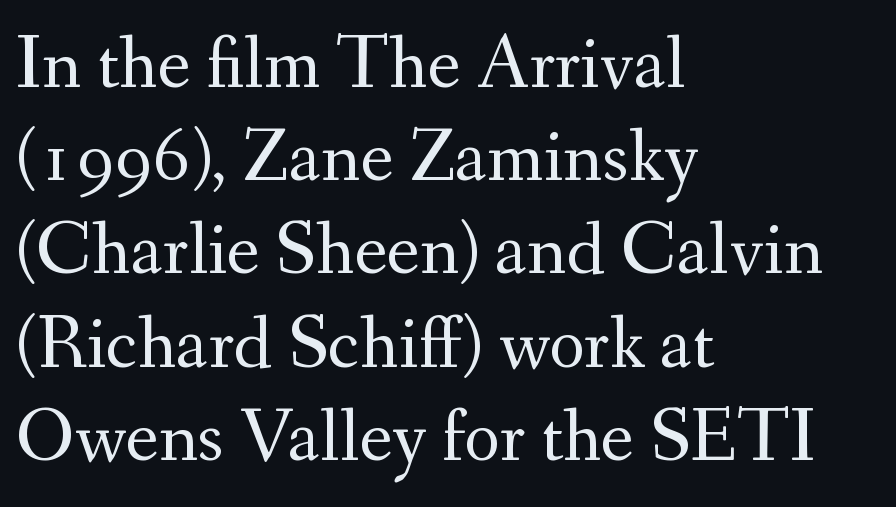
The image shows 77 px regular-weight serif type, upright; set left-aligned, line spacing 1.21x, normal letter spacing, not underlined; medium stroke contrast and a small x-height.
